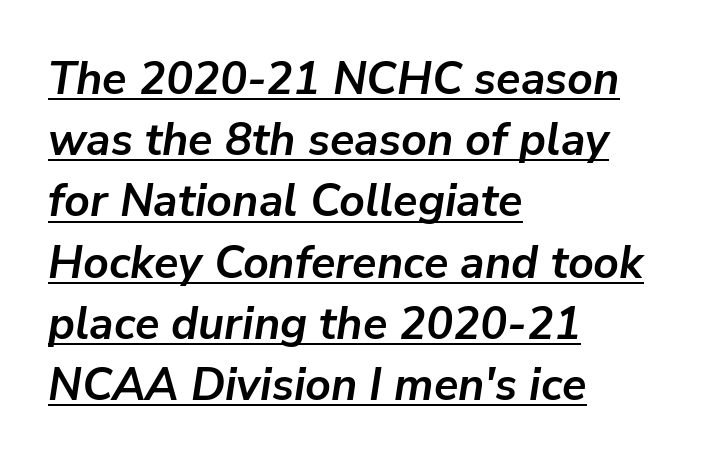
{"italic": "yes", "lean": "right", "slant_degrees": 9, "bold": "yes", "weight": "semibold", "width": "normal", "stroke_contrast": "low", "x_height": "medium", "monospaced": "no", "underline": "yes", "align": "left", "line_spacing": "normal", "line_spacing_ratio": 1.36, "letter_spacing": "normal", "letter_spacing_em": 0.0, "glyph_px": 45}
